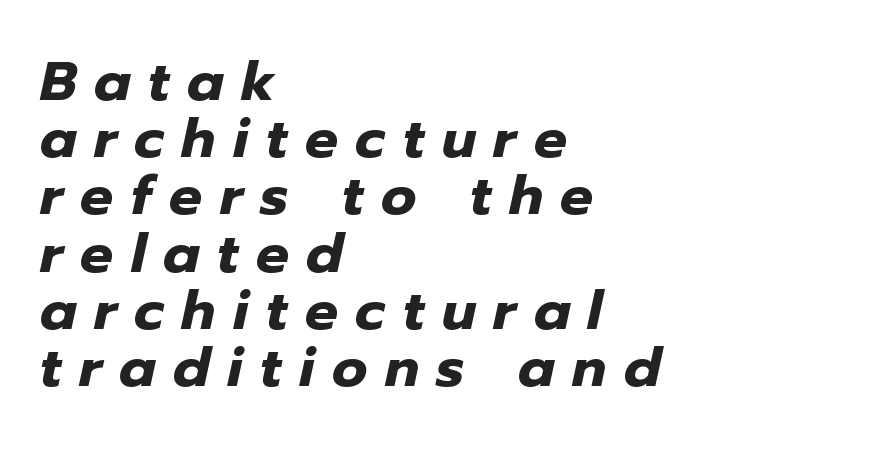
Very little white space separates one row of letters from the next. Each letter keeps its own natural width here, so spacing adapts to shape. These lines stack with their left ends in a neat column. This is heavy type, rendered in bold. The tracking jumps out immediately: characters are airy and widely separated. Every character sits at an angle, as italics do.
